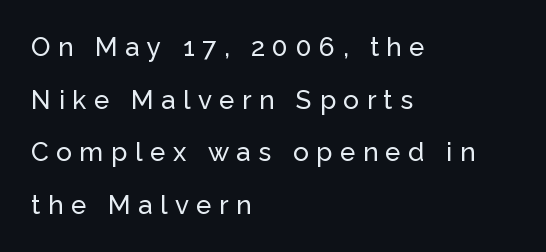
Q: Is the text italic (slanted)? A: No, it is upright.
Q: Is the text underlined? A: No.
Q: How is the paragraph aligned? A: Left-aligned.
Q: Is the spacing between letters normal or unusually wide? A: Unusually wide.
Q: Is the spacing between lines tight, normal or loose? A: Loose.
